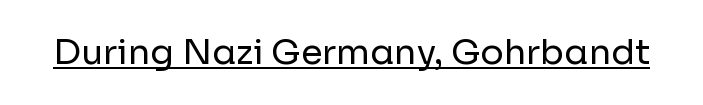
{"serif": "no", "italic": "no", "bold": "no", "weight": "regular", "width": "normal", "stroke_contrast": "low", "x_height": "medium", "monospaced": "no", "underline": "yes", "letter_spacing": "normal", "letter_spacing_em": 0.0, "glyph_px": 35}
